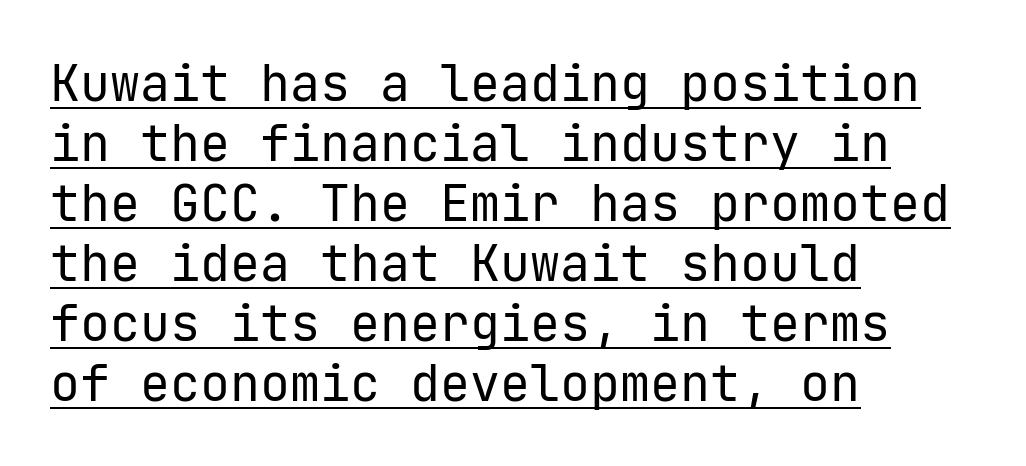
The image shows 50 px regular-weight sans-serif type, upright; set left-aligned, line spacing 1.2x, normal letter spacing, underlined; low stroke contrast and a medium x-height.
